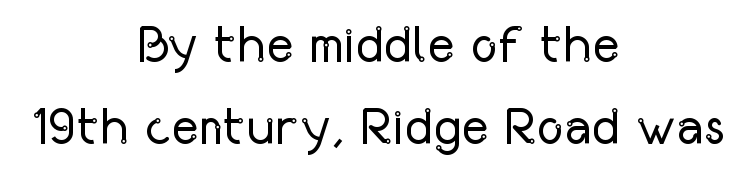
The image shows 52 px regular-weight, condensed sans-serif type, upright; set centered, normal line spacing (1.57x), normal letter spacing, not underlined; low stroke contrast and a medium x-height.
